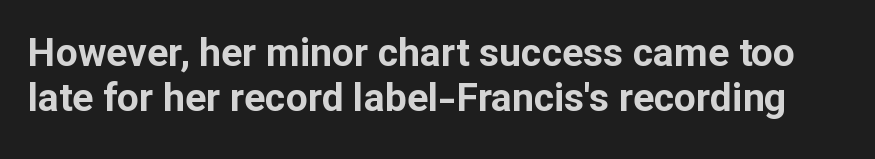
Q: Is the text bold? A: Yes.
Q: Is the text italic (slanted)? A: No, it is upright.
Q: Is the typeface a serif or a sans-serif typeface? A: Sans-serif.
Q: Is the text underlined? A: No.
Q: Is the spacing between letters normal or unusually wide? A: Normal.
Q: Width (condensed, normal, or wide)? A: Normal.
Q: Stroke contrast? A: Low.
Q: x-height? A: Medium.
Q: Monospaced? A: No.
